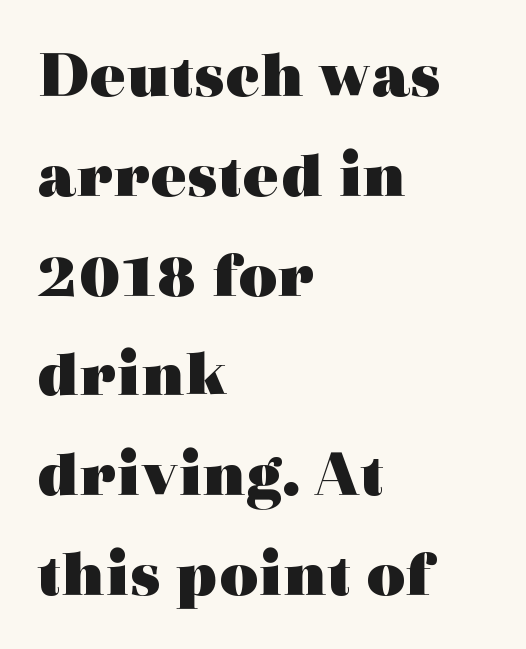
{"serif": "yes", "italic": "no", "bold": "yes", "weight": "heavy", "width": "wide", "x_height": "medium", "monospaced": "no", "underline": "no", "align": "left", "line_spacing": "normal", "line_spacing_ratio": 1.49, "letter_spacing": "normal", "letter_spacing_em": 0.0, "glyph_px": 67}
